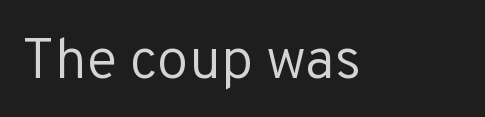
Q: Is the text bold? A: No.
Q: Is the text italic (slanted)? A: No, it is upright.
Q: Is the typeface a serif or a sans-serif typeface? A: Sans-serif.
Q: Is the text underlined? A: No.
Q: Is the spacing between letters normal or unusually wide? A: Normal.
Q: Width (condensed, normal, or wide)? A: Normal.
Q: Stroke contrast? A: Low.
Q: x-height? A: Medium.
Q: Monospaced? A: No.
